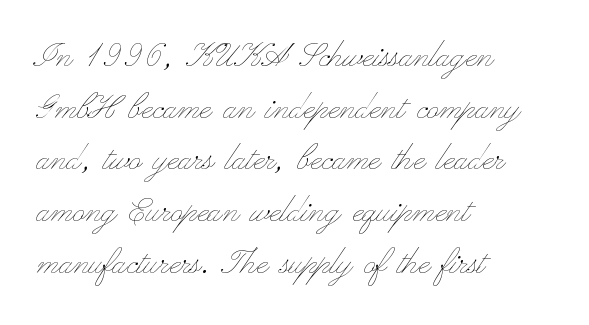
Casual observation: everything's shoved over to the left. Look at the tracking — it's just the regular setting, nothing added. Successive baselines arrive at the customary interval. The weight tops out at a normal text grade. The foot of each line stays bare and open.
